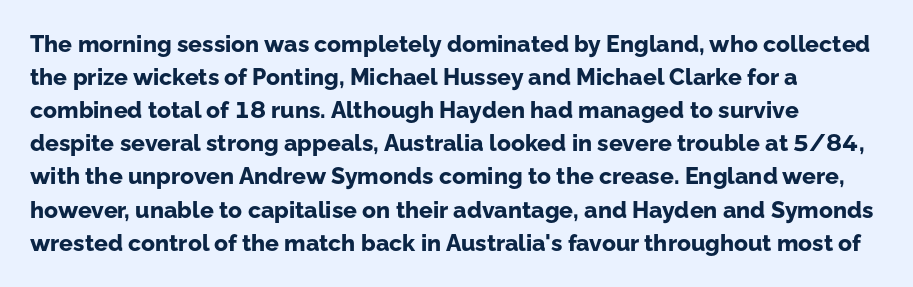
{"italic": "no", "bold": "yes", "underline": "no", "align": "left", "line_spacing": "normal", "line_spacing_ratio": 1.44, "letter_spacing": "normal", "letter_spacing_em": 0.0, "glyph_px": 23}
